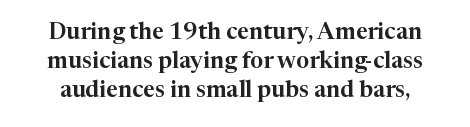
The image shows 23 px text type, upright; set normal line spacing (1.27x), normal letter spacing, not underlined.
